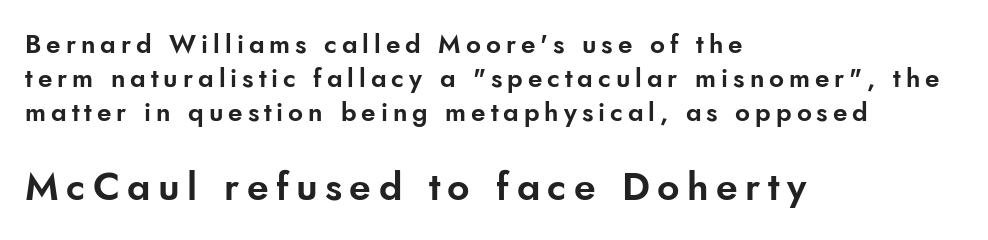
{"serif": "no", "italic": "no", "width": "normal", "stroke_contrast": "low", "x_height": "small", "monospaced": "no", "underline": "no", "align": "left", "line_spacing": "normal", "line_spacing_ratio": 1.3, "larger_block": "second", "size_ratio": 1.5, "glyph_px": 39}
